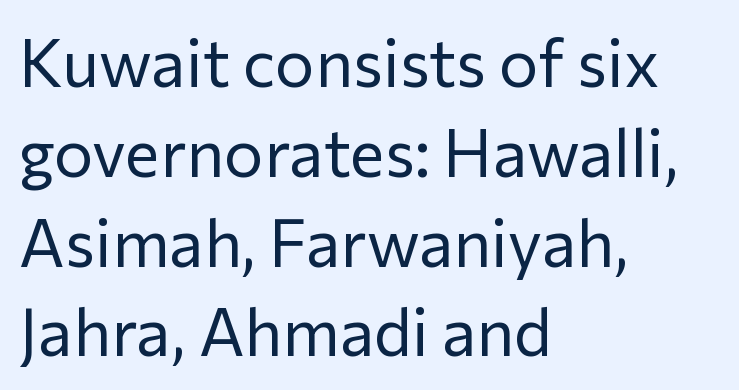
The rendering shows plain stroke endings on the letterforms — a sans-serif design. Default kerning and tracking; the words read as compact shapes. Each letter keeps its own natural width here, so spacing adapts to shape. Where is the straight margin? On the left. Stems here are at most as thick as an everyday book face.
